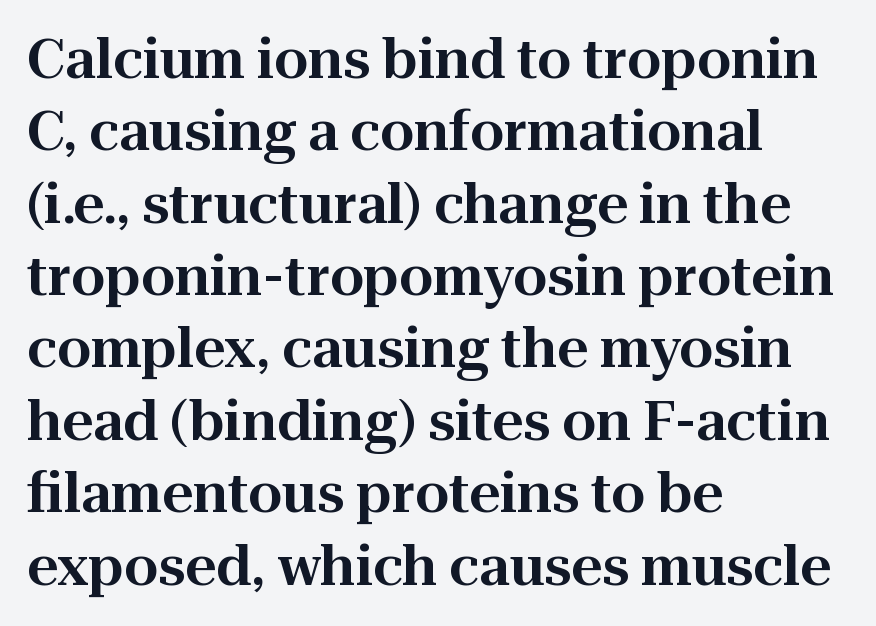
The image shows 54 px serif type, upright; set left-aligned, normal line spacing (1.34x), normal letter spacing, not underlined; high stroke contrast and a medium x-height.
